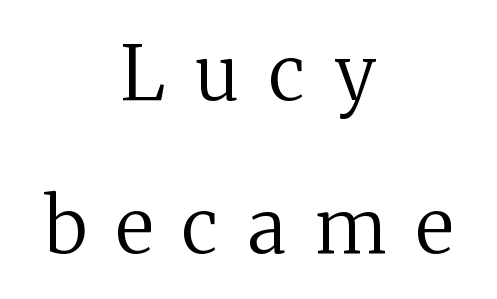
{"serif": "yes", "italic": "no", "bold": "no", "weight": "regular", "width": "normal", "stroke_contrast": "medium", "x_height": "medium", "monospaced": "no", "underline": "no", "align": "center", "line_spacing": "loose", "line_spacing_ratio": 2.01, "letter_spacing": "wide", "letter_spacing_em": 0.39, "glyph_px": 76}
